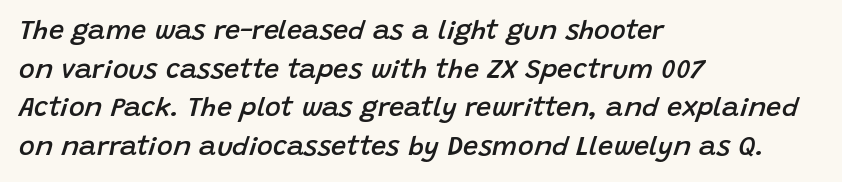
The image shows 27 px text type, italic (leaning right); set left-aligned, normal line spacing (1.43x), normal letter spacing, not underlined.
